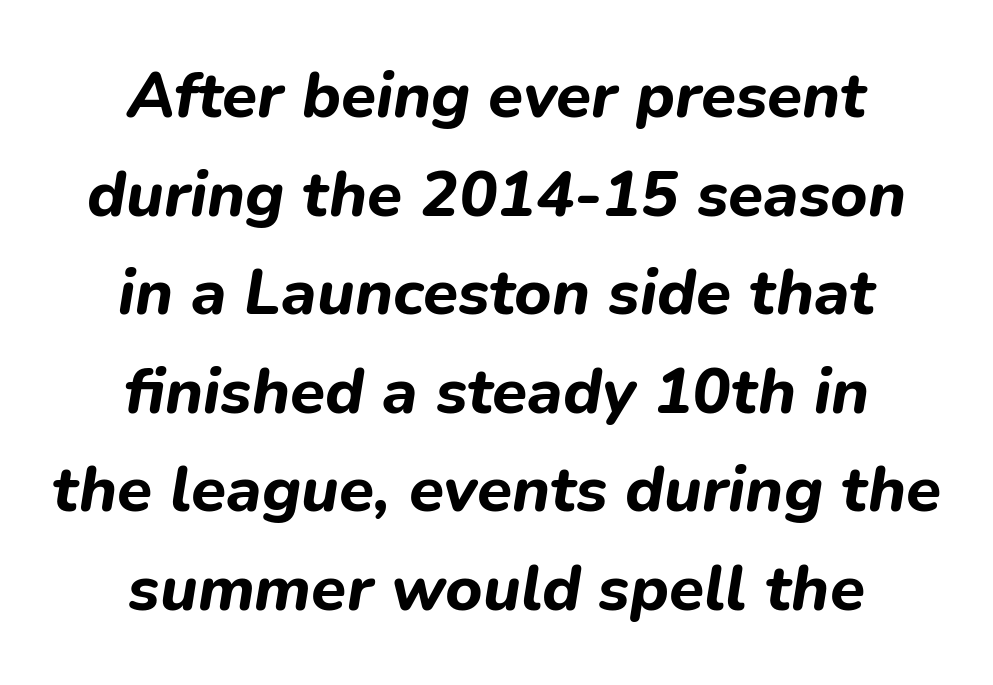
Q: Is the text bold? A: Yes.
Q: Is the text italic (slanted)? A: Yes, it leans right by about 9 degrees.
Q: Is the text underlined? A: No.
Q: How is the paragraph aligned? A: Centered.
Q: Is the spacing between letters normal or unusually wide? A: Normal.
Q: Is the spacing between lines tight, normal or loose? A: Normal.
Q: Width (condensed, normal, or wide)? A: Normal.
Q: Stroke contrast? A: Low.
Q: x-height? A: Medium.
Q: Monospaced? A: No.
